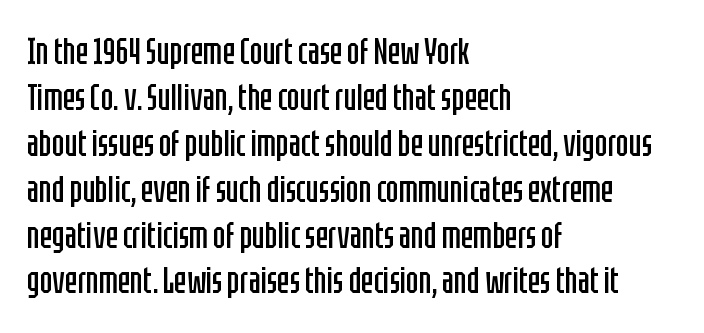
The image shows 37 px regular-weight, condensed sans-serif type, upright; set left-aligned, line spacing 1.24x, normal letter spacing, not underlined; low stroke contrast and a large x-height.
